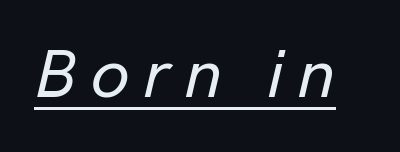
The image shows 69 px text type, italic (leaning right); set unusually wide letter spacing (+0.2 em), underlined; low stroke contrast and a medium x-height.
